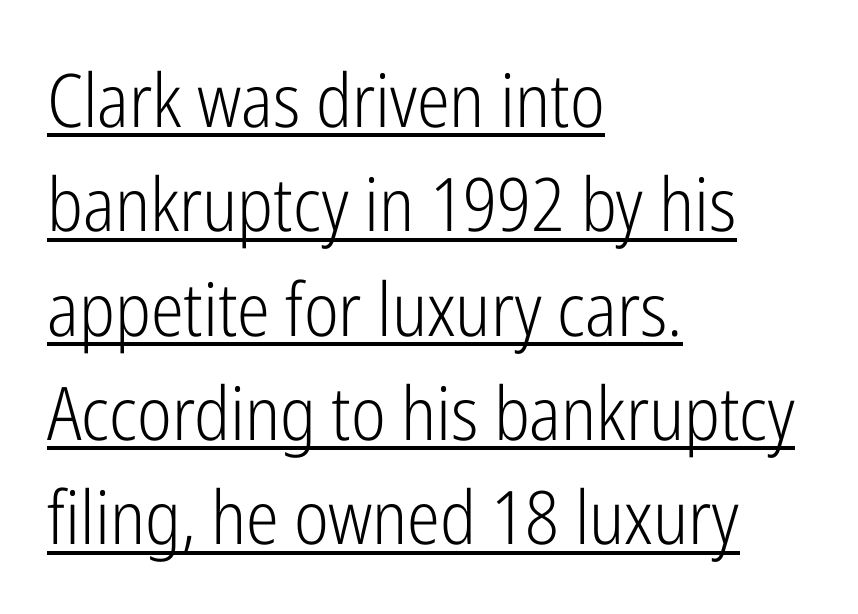
The passage shown has conventional tracking throughout. The specimen includes a rule beneath the text block's lines. Looks like regular typesetting: each glyph gets only the width it needs. On a weight scale, this lands at 450 or below.
